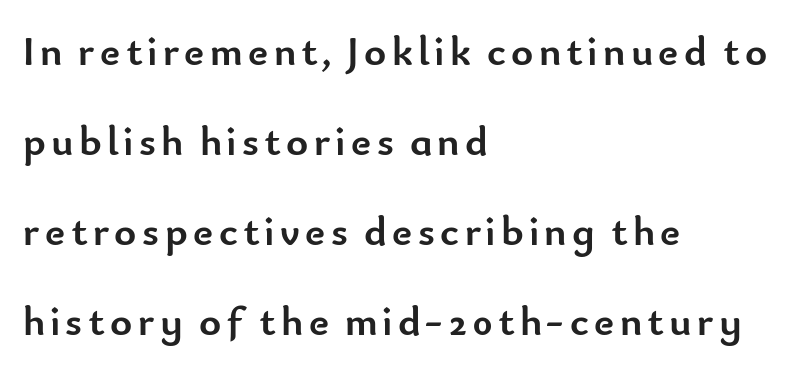
{"serif": "no", "italic": "no", "bold": "yes", "weight": "semibold", "width": "normal", "stroke_contrast": "low", "x_height": "small", "monospaced": "no", "underline": "no", "align": "left", "line_spacing": "loose", "line_spacing_ratio": 2.14, "glyph_px": 42}
